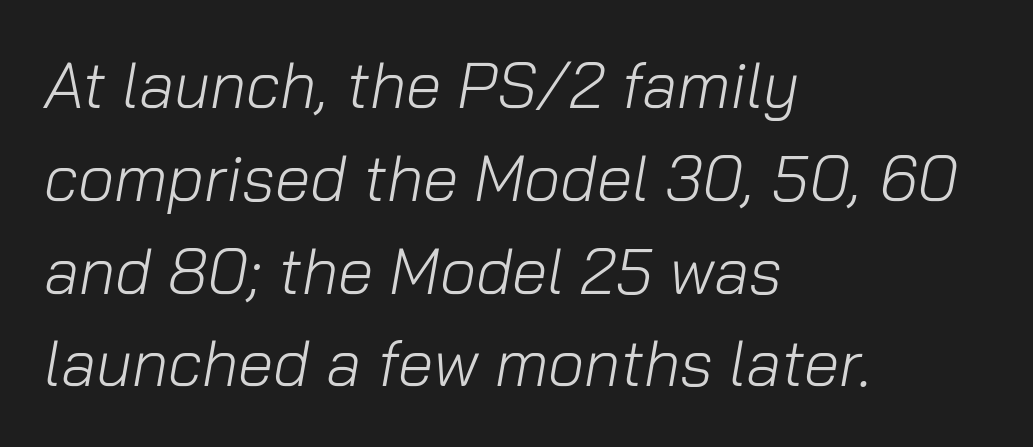
Slant detected: the letters are inclined. Evenly set lines give the paragraph a standard silhouette. Between one letter and the next there's only the usual sliver of space. The space directly below the letters is spotless. The ragged edge is on the right, which tells us the setting is flush left. Ink coverage per letter is moderate at most.
